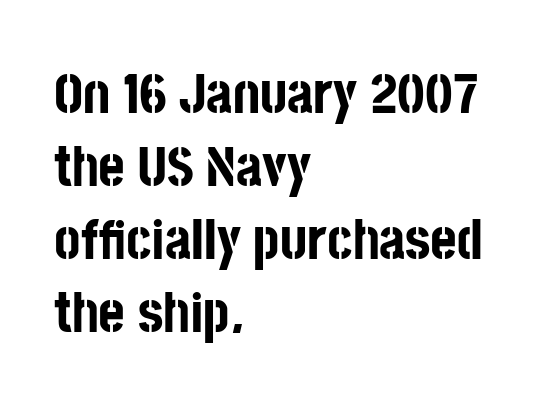
Q: Is the text bold? A: Yes.
Q: Is the text italic (slanted)? A: No, it is upright.
Q: Is the typeface a serif or a sans-serif typeface? A: Sans-serif.
Q: Is the text underlined? A: No.
Q: How is the paragraph aligned? A: Left-aligned.
Q: Is the spacing between letters normal or unusually wide? A: Normal.
Q: Is the spacing between lines tight, normal or loose? A: Normal.
Q: Width (condensed, normal, or wide)? A: Condensed.
Q: Stroke contrast? A: Low.
Q: x-height? A: Large.
Q: Monospaced? A: No.
